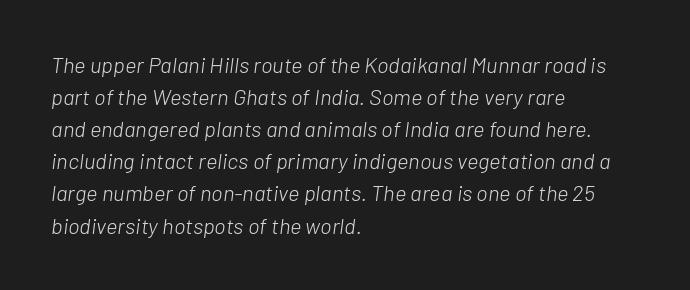
Q: Is the text bold? A: No.
Q: Is the text italic (slanted)? A: Yes, it leans right by about 7 degrees.
Q: Is the text underlined? A: No.
Q: How is the paragraph aligned? A: Left-aligned.
Q: Is the spacing between letters normal or unusually wide? A: Normal.
Q: Is the spacing between lines tight, normal or loose? A: Normal.
